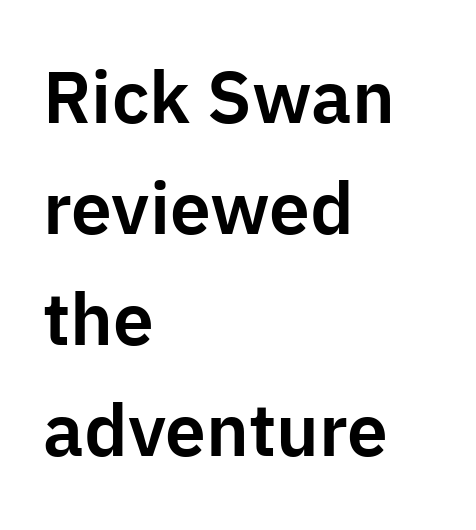
Q: Is the text italic (slanted)? A: No, it is upright.
Q: Is the typeface a serif or a sans-serif typeface? A: Sans-serif.
Q: Is the text underlined? A: No.
Q: How is the paragraph aligned? A: Left-aligned.
Q: Is the spacing between letters normal or unusually wide? A: Normal.
Q: Is the spacing between lines tight, normal or loose? A: Normal.
Q: Width (condensed, normal, or wide)? A: Normal.
Q: Stroke contrast? A: Low.
Q: x-height? A: Medium.
Q: Monospaced? A: No.
